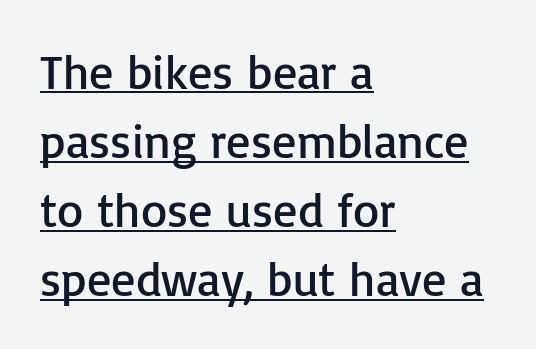
The image shows 48 px regular-weight sans-serif type, upright; set left-aligned, normal line spacing (1.44x), normal letter spacing, underlined; low stroke contrast and a medium x-height.
